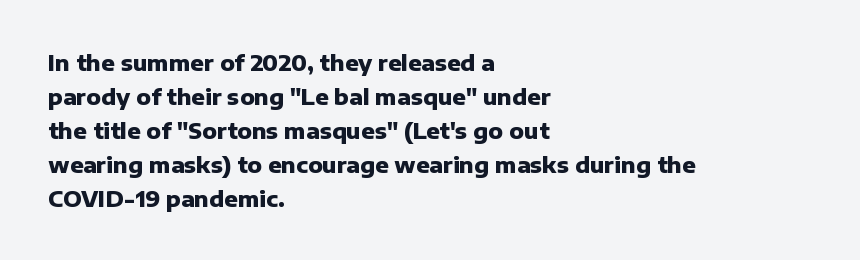
The lettering holds an erect, upright posture throughout. No word sits above an underline. Thick stems and heavy bowls — unmistakably bold. How are the letters spaced? Ordinarily, with no added tracking. Line beginnings align vertically; line endings do not.
